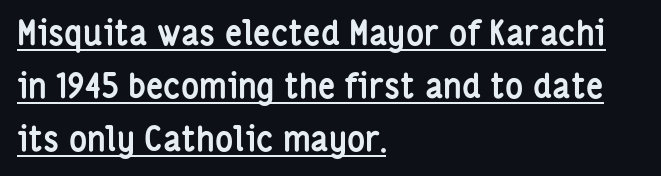
{"serif": "no", "italic": "no", "bold": "yes", "weight": "semibold", "width": "condensed", "stroke_contrast": "low", "x_height": "medium", "monospaced": "no", "underline": "yes", "align": "left", "line_spacing": "normal", "line_spacing_ratio": 1.56, "letter_spacing": "normal", "letter_spacing_em": 0.0, "glyph_px": 34}
